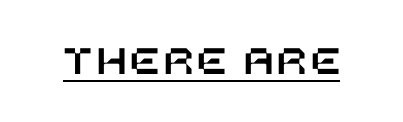
{"italic": "no", "width": "normal", "stroke_contrast": "low", "x_height": "large", "underline": "yes", "glyph_px": 43}
